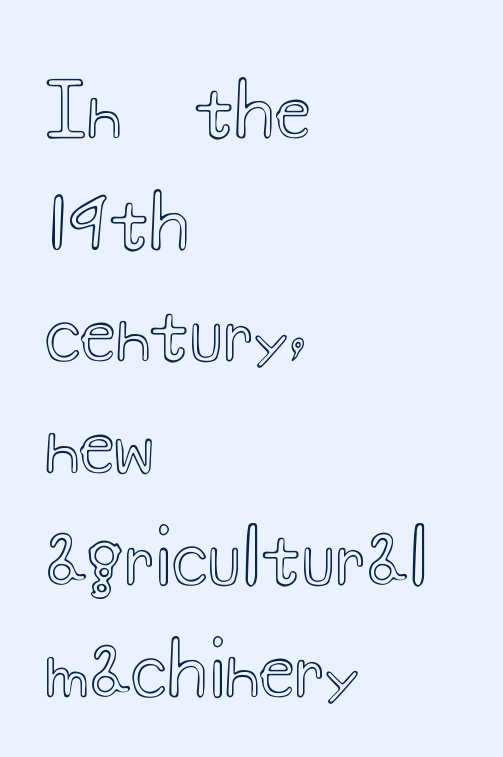
Q: Is the text italic (slanted)? A: No, it is upright.
Q: Is the text underlined? A: No.
Q: How is the paragraph aligned? A: Left-aligned.
Q: Is the spacing between letters normal or unusually wide? A: Normal.
Q: Is the spacing between lines tight, normal or loose? A: Normal.
Q: Width (condensed, normal, or wide)? A: Wide.
Q: x-height? A: Small.
Q: Monospaced? A: No.
